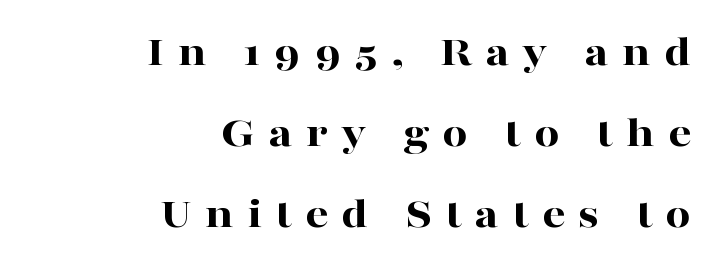
The image shows 45 px bold, wide serif type, upright; set right-aligned, line spacing 1.8x, unusually wide letter spacing (+0.3 em), not underlined; high stroke contrast and a medium x-height.
